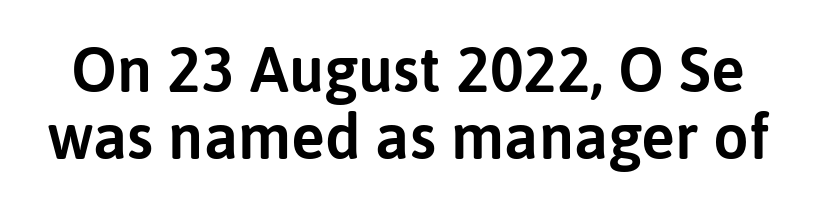
{"serif": "no", "italic": "no", "width": "normal", "stroke_contrast": "low", "x_height": "medium", "monospaced": "no", "underline": "no", "line_spacing": "tight", "line_spacing_ratio": 1.07, "letter_spacing": "normal", "letter_spacing_em": 0.0, "glyph_px": 63}
